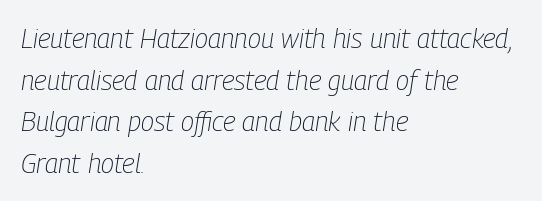
Q: Is the text bold? A: No.
Q: Is the text italic (slanted)? A: Yes, it leans right by about 9 degrees.
Q: Is the text underlined? A: No.
Q: How is the paragraph aligned? A: Left-aligned.
Q: Is the spacing between letters normal or unusually wide? A: Normal.
Q: Is the spacing between lines tight, normal or loose? A: Normal.
